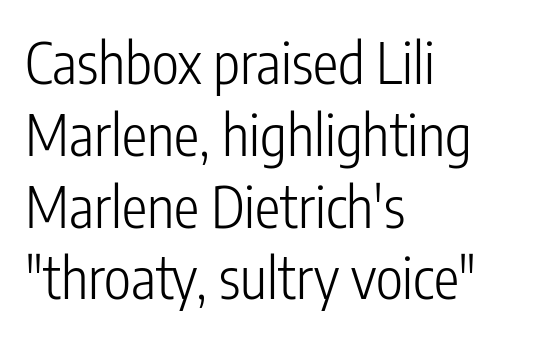
The image shows 57 px light, condensed sans-serif type, upright; set left-aligned, normal line spacing (1.26x), normal letter spacing, not underlined; low stroke contrast and a medium x-height.
